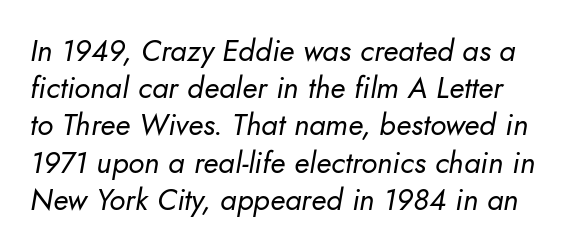
The image shows 30 px regular-weight type, italic (leaning right); set line spacing 1.24x, normal letter spacing, not underlined; low stroke contrast and a small x-height.
